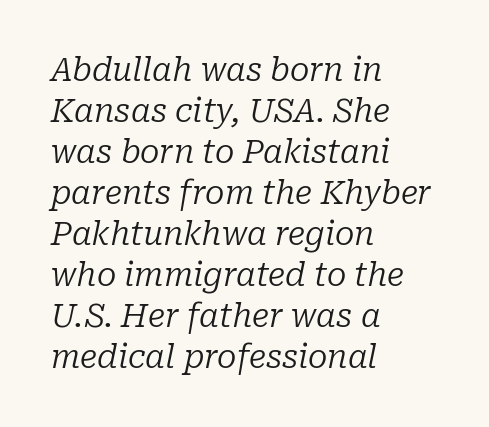
The passage shown leans; its letterforms are oblique. The space between consecutive lines is moderate. Serifs: yes, visible at the terminals of the letterforms. Caption: multi-line text, flush left, ragged right. Spacing verdict: proportional, widths tailored to each character.
